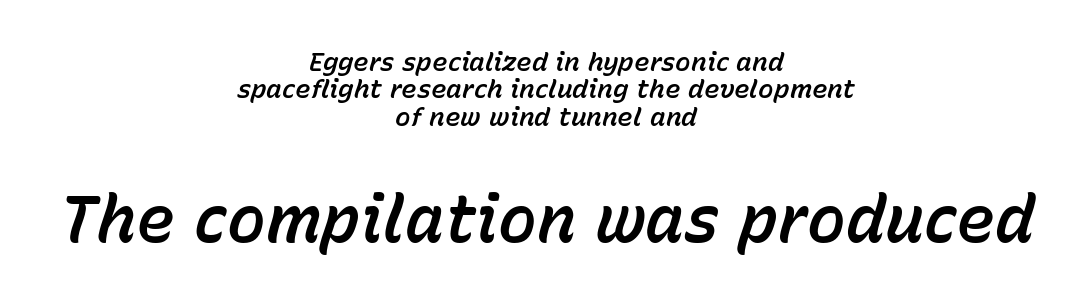
The image shows 65 px text type, italic (leaning right); set centered, tight line spacing (1.05x), normal letter spacing, not underlined; the second (bottom) block is 2.5x larger; low stroke contrast and a medium x-height.
